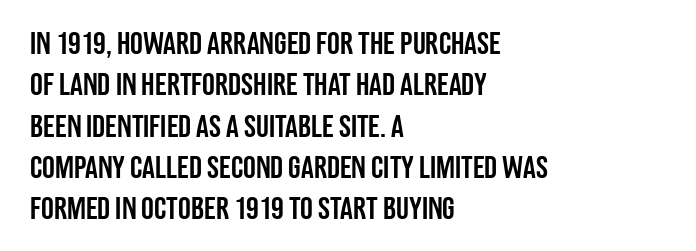
The image shows 32 px condensed sans-serif type, upright; set left-aligned, normal line spacing (1.29x), normal letter spacing, not underlined; low stroke contrast and a large x-height.
